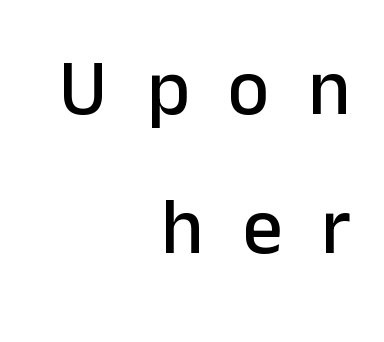
The image shows 79 px sans-serif type, upright; set right-aligned, line spacing 1.76x, unusually wide letter spacing (+0.49 em), not underlined; low stroke contrast and a medium x-height.
